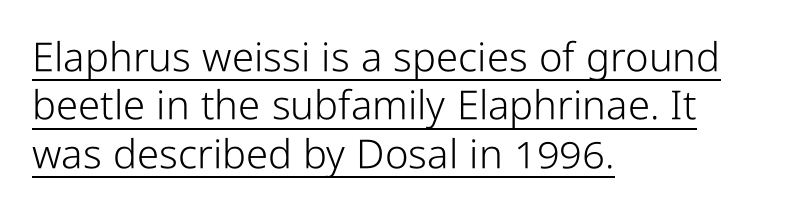
The image shows 40 px light, condensed sans-serif type, upright; set left-aligned, line spacing 1.21x, normal letter spacing, underlined; low stroke contrast and a medium x-height.
